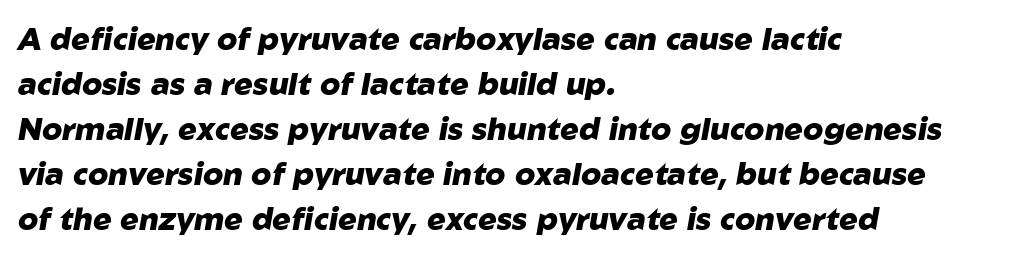
As a designer I'd log this as weight 700, bold. Do the characters align in a grid? No, the font is proportional. This rendering uses left alignment, leaving the right contour irregular. Students, note that the glyphs here touch the page at normal intervals. Clear beneath every line of the passage. In terms of posture, this sample is oblique.
